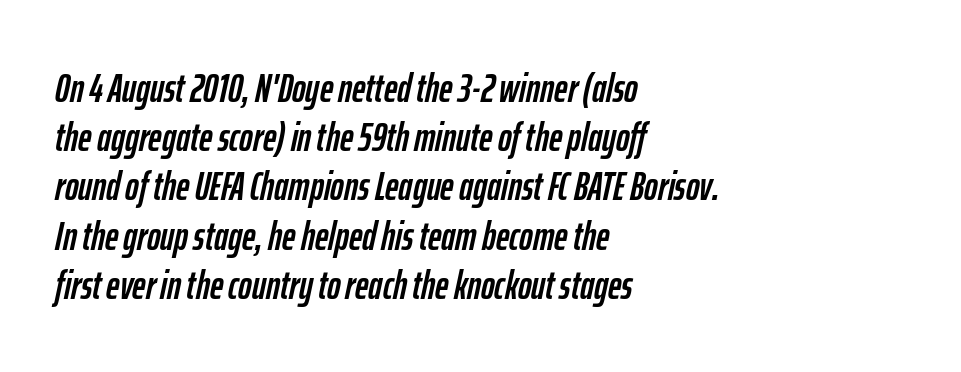
The image shows 41 px condensed type, italic (leaning right); set left-aligned, line spacing 1.2x, normal letter spacing, not underlined; low stroke contrast and a medium x-height.
